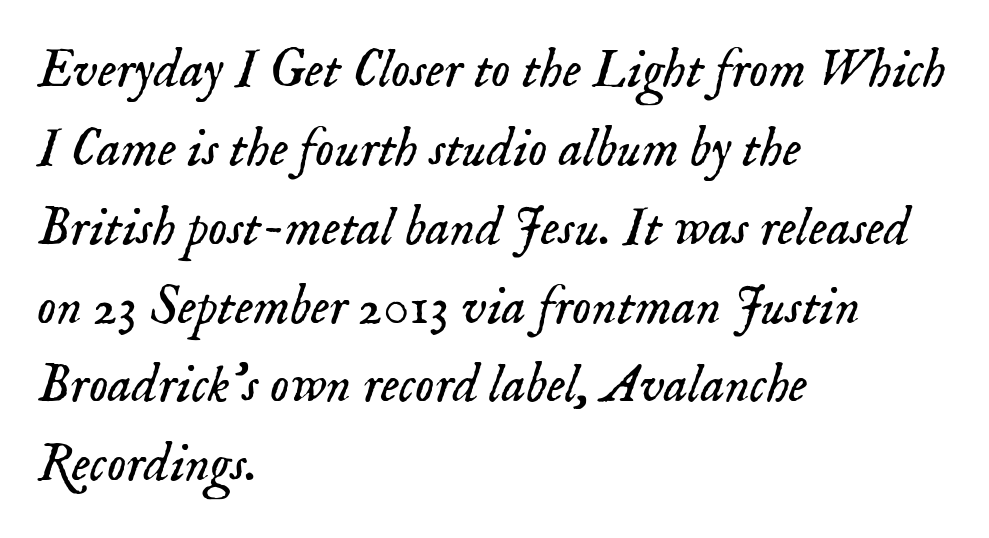
{"serif": "yes", "italic": "yes", "lean": "right", "slant_degrees": 18, "bold": "no", "weight": "light", "width": "normal", "stroke_contrast": "low", "x_height": "small", "monospaced": "no", "underline": "no", "align": "left", "line_spacing": "normal", "line_spacing_ratio": 1.46, "letter_spacing": "normal", "letter_spacing_em": 0.0, "glyph_px": 54}
